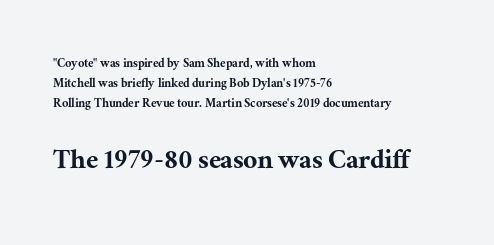
The image shows 31 px serif type, upright; set left-aligned, normal line spacing (1.42x), normal letter spacing, not underlined; the second (bottom) block is 2.21x larger; medium stroke contrast and a medium x-height.
